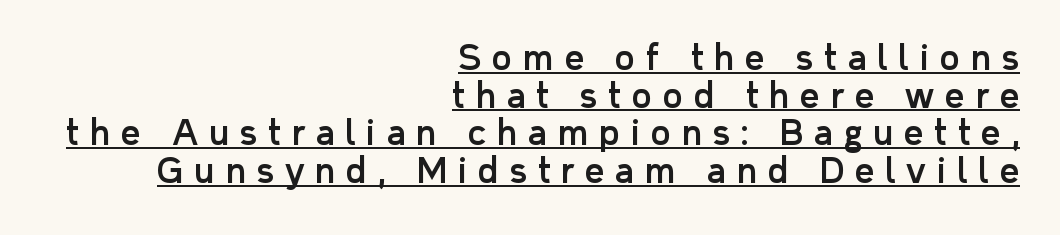
{"serif": "no", "italic": "no", "width": "normal", "stroke_contrast": "low", "x_height": "medium", "monospaced": "no", "underline": "yes", "align": "right", "line_spacing": "tight", "line_spacing_ratio": 1.11, "letter_spacing": "wide", "letter_spacing_em": 0.32, "glyph_px": 34}
